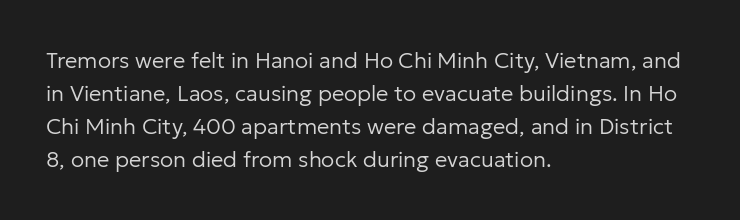
The image shows 22 px text type, upright; set left-aligned, normal line spacing (1.5x), normal letter spacing, not underlined.
